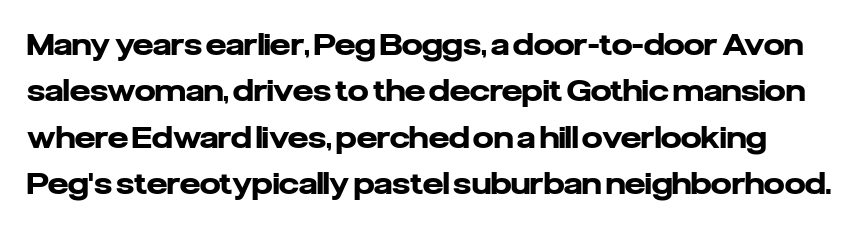
Q: Is the text bold? A: Yes.
Q: Is the text italic (slanted)? A: No, it is upright.
Q: Is the typeface a serif or a sans-serif typeface? A: Sans-serif.
Q: Is the text underlined? A: No.
Q: Is the spacing between letters normal or unusually wide? A: Normal.
Q: Is the spacing between lines tight, normal or loose? A: Normal.
Q: Width (condensed, normal, or wide)? A: Normal.
Q: Stroke contrast? A: Low.
Q: x-height? A: Medium.
Q: Monospaced? A: No.
